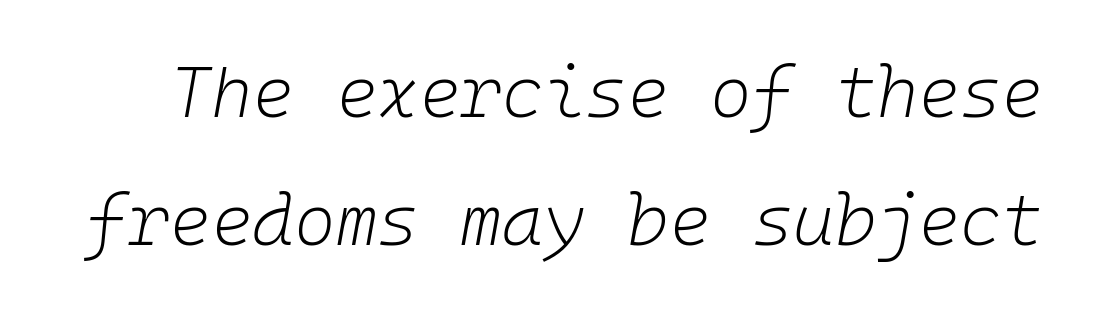
The image shows 71 px light type, italic (leaning right), monospaced; set line spacing 1.8x, normal letter spacing, not underlined; low stroke contrast and a medium x-height.
